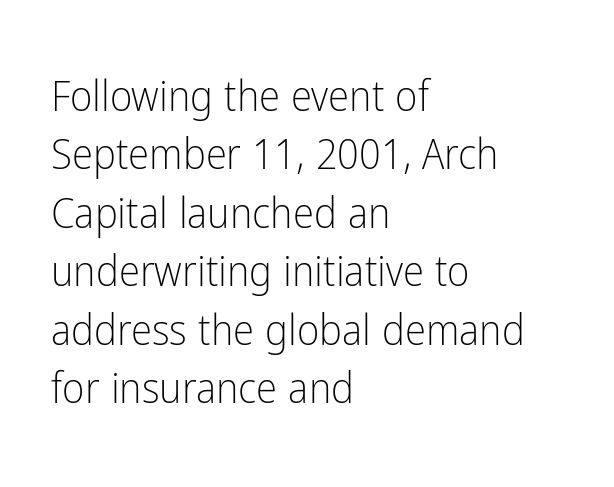
Q: Is the text bold? A: No.
Q: Is the text italic (slanted)? A: No, it is upright.
Q: Is the typeface a serif or a sans-serif typeface? A: Sans-serif.
Q: Is the text underlined? A: No.
Q: How is the paragraph aligned? A: Left-aligned.
Q: Is the spacing between letters normal or unusually wide? A: Normal.
Q: Is the spacing between lines tight, normal or loose? A: Normal.
Q: Width (condensed, normal, or wide)? A: Condensed.
Q: Stroke contrast? A: Low.
Q: x-height? A: Medium.
Q: Monospaced? A: No.
